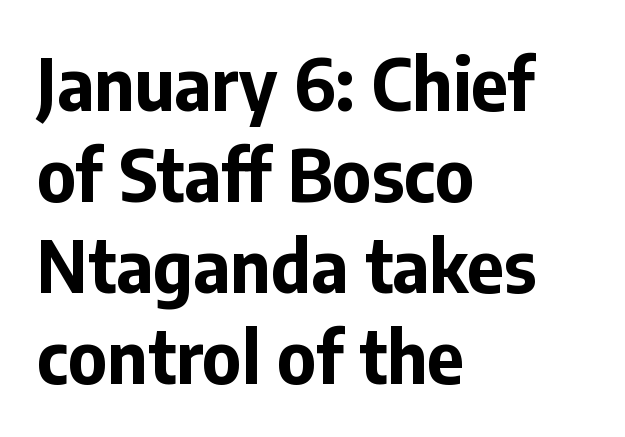
Q: Is the text bold? A: Yes.
Q: Is the text italic (slanted)? A: No, it is upright.
Q: Is the typeface a serif or a sans-serif typeface? A: Sans-serif.
Q: Is the text underlined? A: No.
Q: How is the paragraph aligned? A: Left-aligned.
Q: Is the spacing between letters normal or unusually wide? A: Normal.
Q: Is the spacing between lines tight, normal or loose? A: Normal.
Q: Width (condensed, normal, or wide)? A: Normal.
Q: Stroke contrast? A: Low.
Q: x-height? A: Medium.
Q: Monospaced? A: No.
